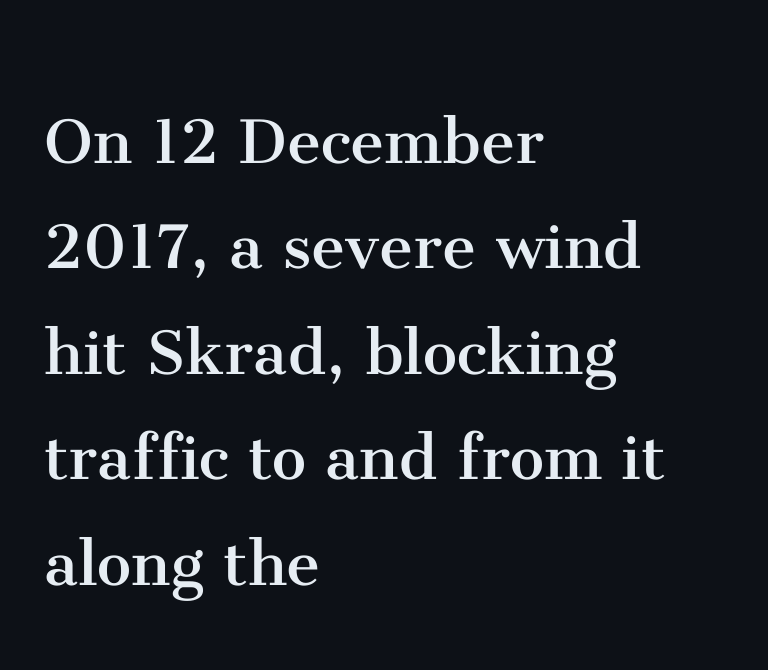
Q: Is the text bold? A: No.
Q: Is the text italic (slanted)? A: No, it is upright.
Q: Is the typeface a serif or a sans-serif typeface? A: Serif.
Q: Is the text underlined? A: No.
Q: How is the paragraph aligned? A: Left-aligned.
Q: Is the spacing between letters normal or unusually wide? A: Normal.
Q: Is the spacing between lines tight, normal or loose? A: Normal.
Q: Width (condensed, normal, or wide)? A: Normal.
Q: Stroke contrast? A: Medium.
Q: x-height? A: Medium.
Q: Monospaced? A: No.
